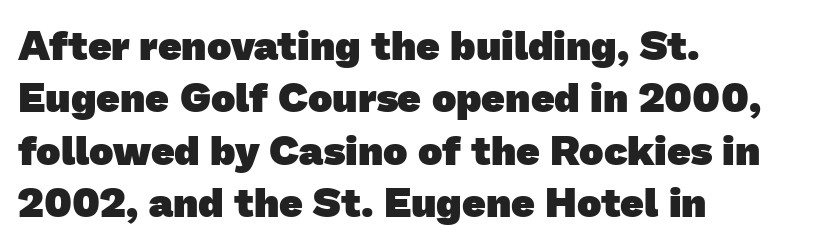
The image shows 41 px heavy sans-serif type; set left-aligned, normal line spacing (1.28x), normal letter spacing, not underlined; low stroke contrast and a medium x-height.
